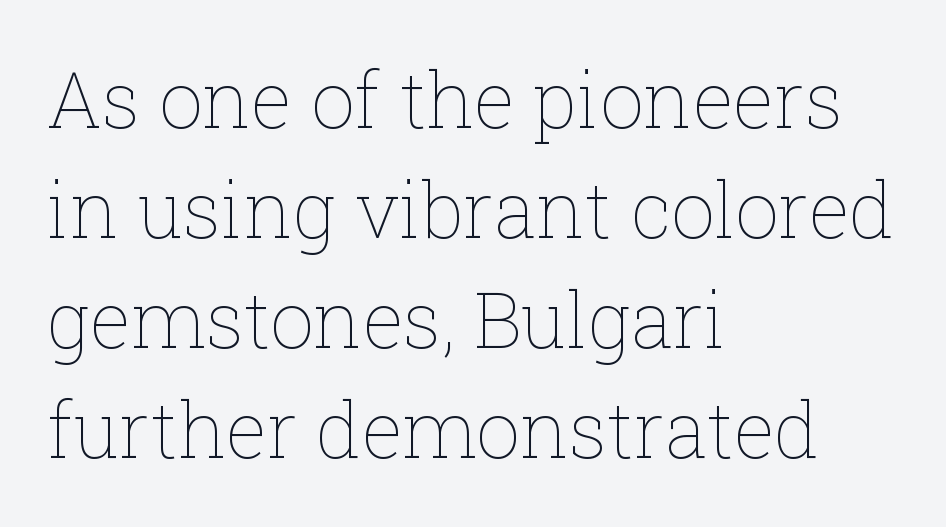
Nothing unusual about the tracking: characters are spaced as the font intends. The letters advance in unequal steps, a hallmark of proportional type. Descender tails drop into unmarked territory. Does the copy run flush right? No — it runs flush left. Horizontal bands of white between lines are of average thickness.
